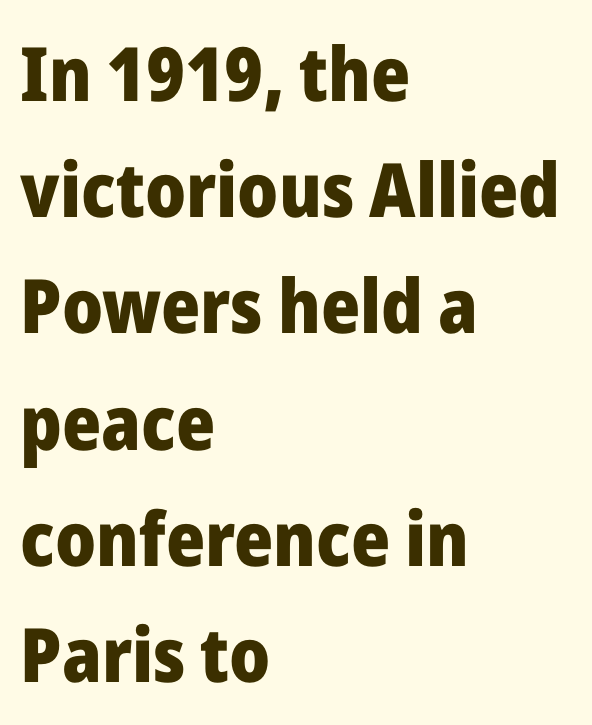
Q: Is the text bold? A: Yes.
Q: Is the text italic (slanted)? A: No, it is upright.
Q: Is the typeface a serif or a sans-serif typeface? A: Sans-serif.
Q: Is the text underlined? A: No.
Q: How is the paragraph aligned? A: Left-aligned.
Q: Is the spacing between letters normal or unusually wide? A: Normal.
Q: Is the spacing between lines tight, normal or loose? A: Normal.
Q: Width (condensed, normal, or wide)? A: Normal.
Q: Stroke contrast? A: Low.
Q: x-height? A: Medium.
Q: Monospaced? A: No.
